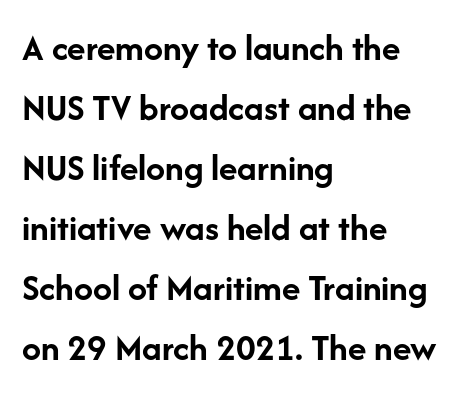
Q: Is the text bold? A: Yes.
Q: Is the text italic (slanted)? A: No, it is upright.
Q: Is the typeface a serif or a sans-serif typeface? A: Sans-serif.
Q: Is the text underlined? A: No.
Q: How is the paragraph aligned? A: Left-aligned.
Q: Is the spacing between letters normal or unusually wide? A: Normal.
Q: Is the spacing between lines tight, normal or loose? A: Normal.
Q: Width (condensed, normal, or wide)? A: Normal.
Q: Stroke contrast? A: Low.
Q: x-height? A: Medium.
Q: Monospaced? A: No.
